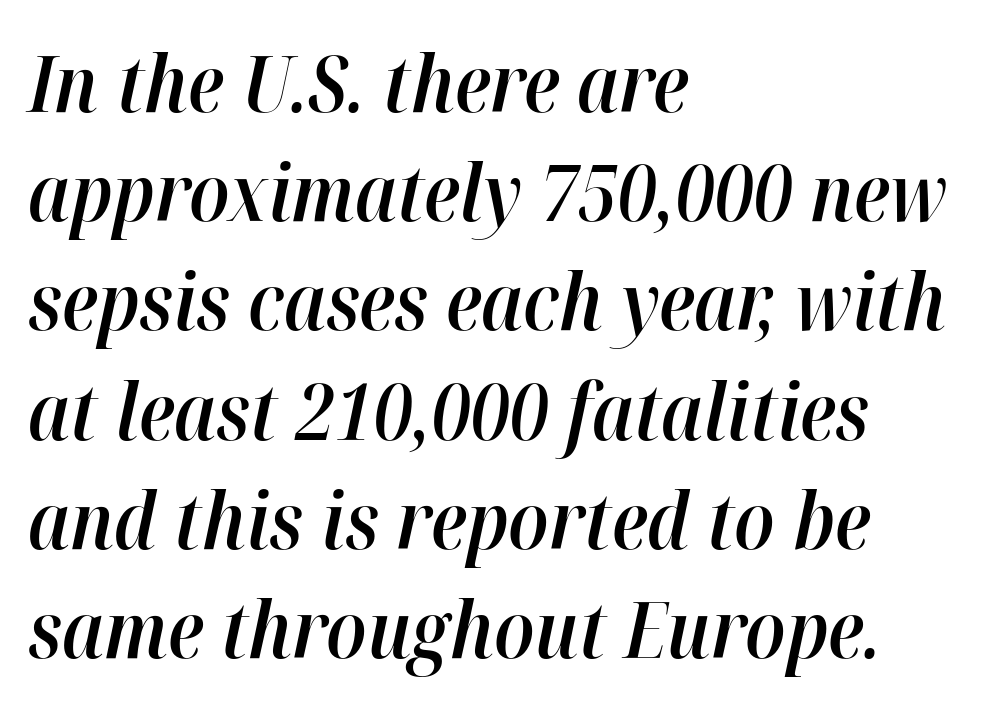
The image shows 78 px semibold type, italic (leaning right); set left-aligned, normal line spacing (1.4x), normal letter spacing, not underlined; high stroke contrast and a medium x-height.
